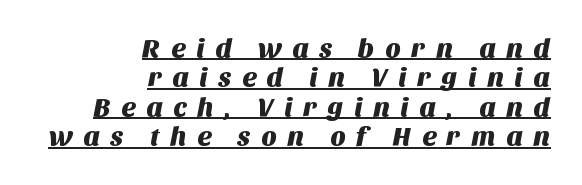
The image shows 27 px text type; set right-aligned, tight line spacing (1.09x), unusually wide letter spacing (+0.38 em), underlined.
